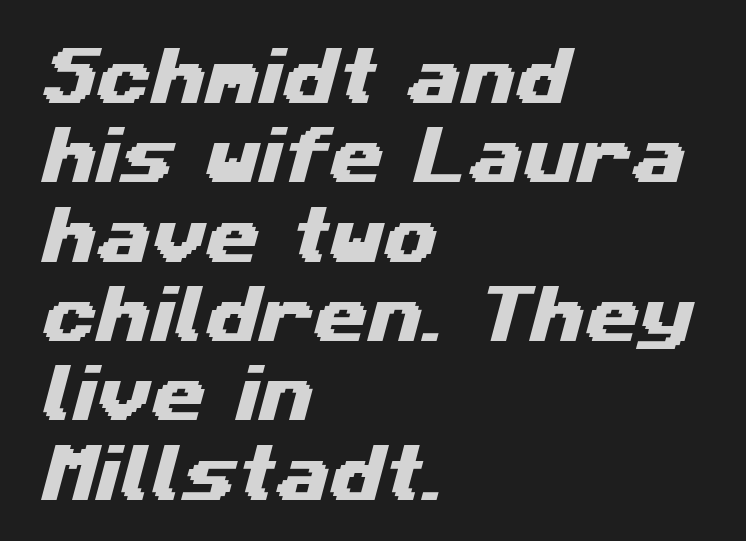
{"serif": "no", "width": "wide", "stroke_contrast": "medium", "x_height": "medium", "monospaced": "no", "underline": "no", "align": "left", "line_spacing": "normal", "line_spacing_ratio": 1.28, "letter_spacing": "normal", "letter_spacing_em": 0.0, "glyph_px": 62}
